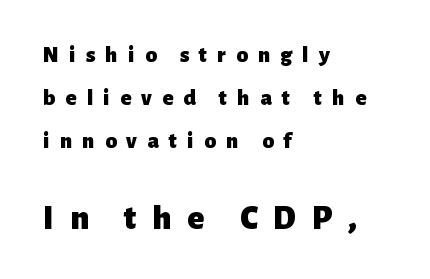
The image shows 35 px heavy sans-serif type, upright; set left-aligned, line spacing 1.88x, unusually wide letter spacing (+0.44 em), not underlined; the second (bottom) block is 1.52x larger; low stroke contrast and a medium x-height.
